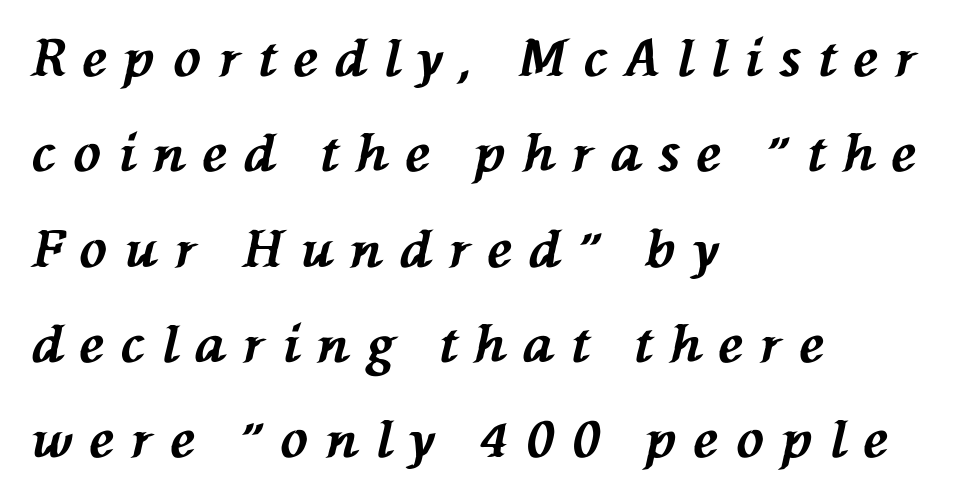
The tracking jumps out immediately: characters are airy and widely separated. Which margin do the lines hug? The left one — the right edge is uneven. Strong, thick strokes mark this as bold type. Just letters on the line, the space beneath them empty. The font's italic variant was chosen for this text.
